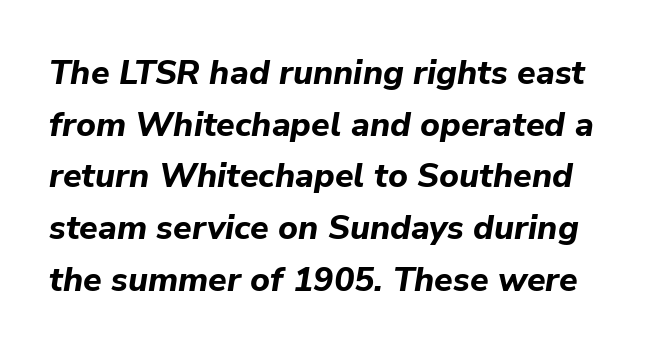
The image shows 34 px bold type, italic (leaning right); set normal line spacing (1.52x), normal letter spacing, not underlined; low stroke contrast and a medium x-height.
